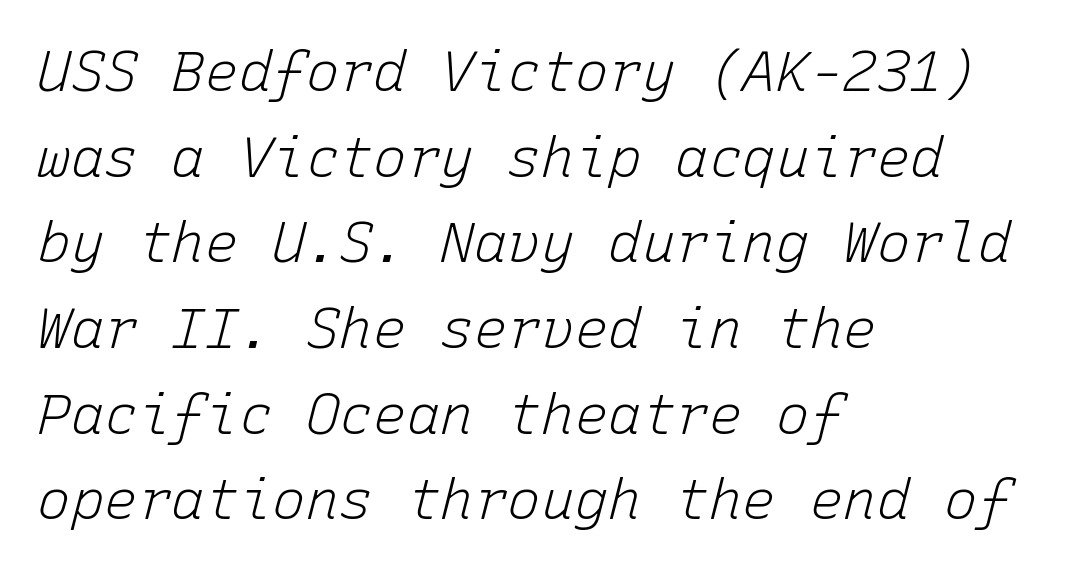
This sample has the even, mechanical cadence of fixed-width lettering. Each word holds together tightly as a unit, with standard inter-letter gaps. The designer left line spacing at the default. A student would call this left alignment; a typographer would say flush left, rag right.
